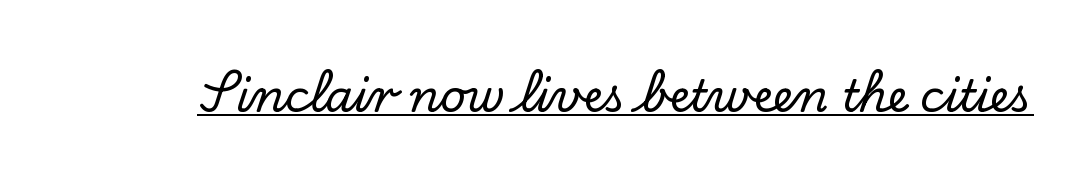
Each word holds together tightly as a unit, with standard inter-letter gaps. Note the varied advance widths — an 'i' is clearly narrower than an 'm'. The rendering uses the underline text-decoration. Small tapered or slab feet sit at the stroke ends, so this counts as serif.
